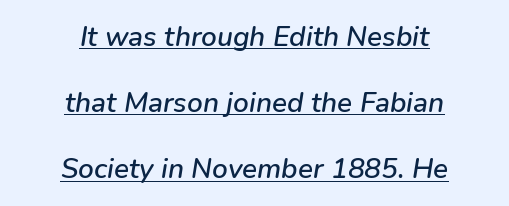
The image shows 28 px text type, italic (leaning right); set centered, loose line spacing (2.36x), normal letter spacing, underlined; low stroke contrast and a medium x-height.
